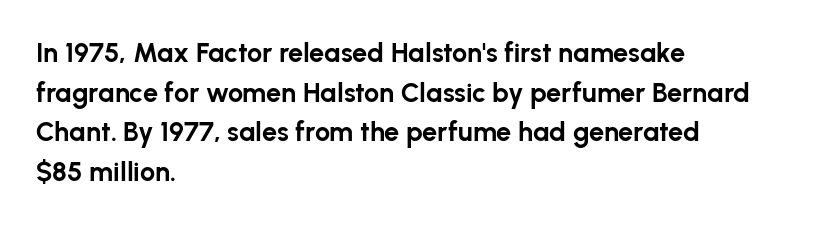
The image shows 27 px bold type, upright; set left-aligned, normal line spacing (1.47x), normal letter spacing, not underlined.
